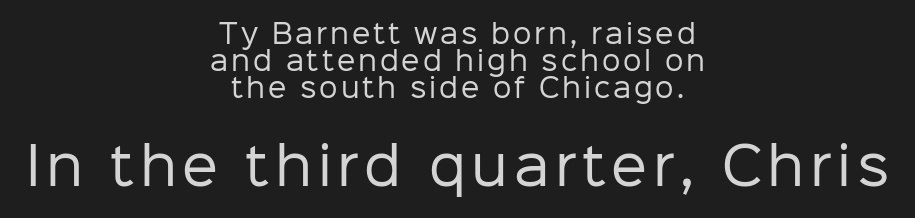
The image shows 51 px regular-weight sans-serif type, upright; set centered, tight line spacing (1.04x), not underlined; the second (bottom) block is 1.96x larger; low stroke contrast and a medium x-height.
